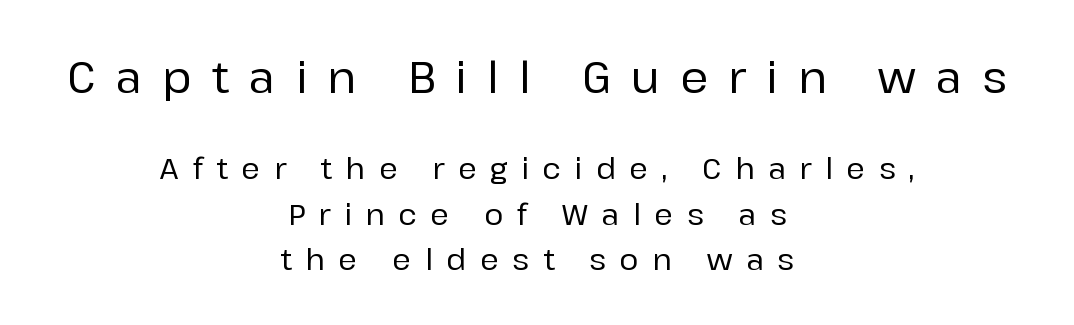
Look at the bottom of the vertical strokes: they stop flat, with no serifs. The paragraph has two soft edges and a firm central axis. Compared with typical body copy, the letter spacing here is much looser. Note the varied advance widths — an 'i' is clearly narrower than an 'm'.
